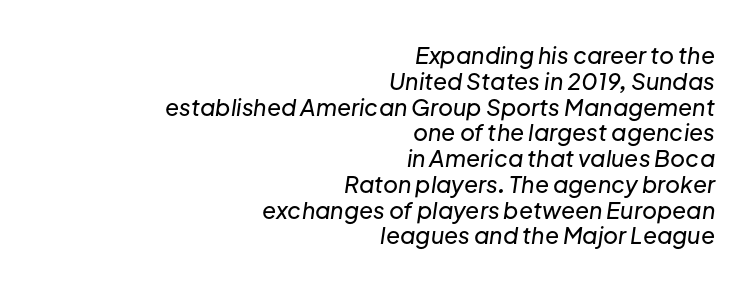
Q: Is the text italic (slanted)? A: Yes, it leans right by about 8 degrees.
Q: Is the text underlined? A: No.
Q: How is the paragraph aligned? A: Right-aligned.
Q: Is the spacing between letters normal or unusually wide? A: Normal.
Q: Is the spacing between lines tight, normal or loose? A: Tight.
